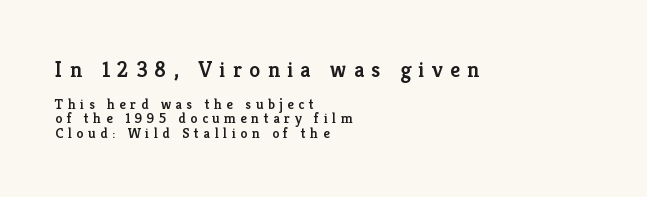
Spacing between characters has been opened up far beyond the box default. As a designer I'd log this as weight 600, semibold. Has an underline been added? It has not. The vertical gap from one line to the next is small. Alignment: flush left.
